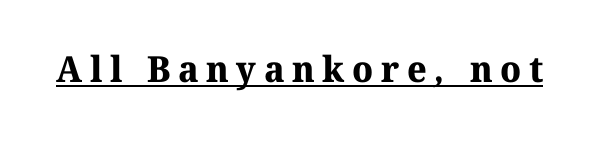
The image shows 36 px bold serif type; set unusually wide letter spacing (+0.21 em), underlined; medium stroke contrast and a medium x-height.
